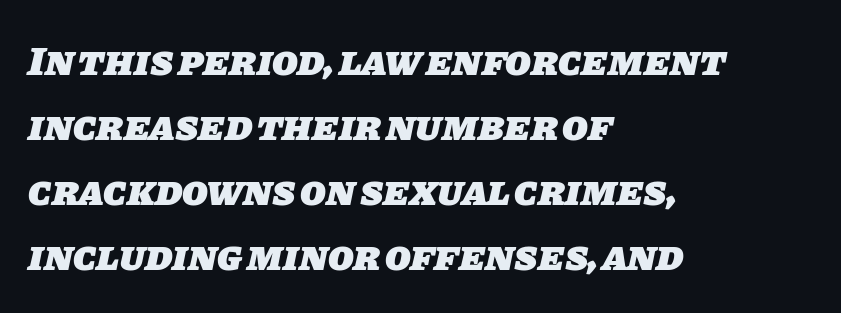
The image shows 42 px heavy type; set left-aligned, normal line spacing (1.55x), normal letter spacing, not underlined; low stroke contrast and a large x-height.
